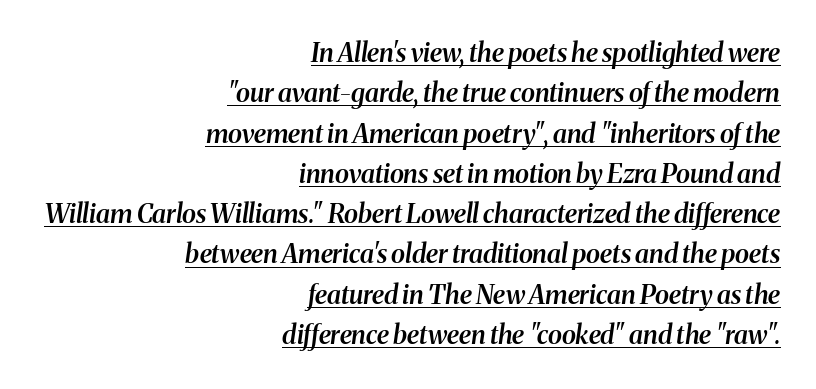
Q: Is the text bold? A: Semi-bold.
Q: Is the text italic (slanted)? A: Yes, it leans right by about 8 degrees.
Q: Is the text underlined? A: Yes.
Q: How is the paragraph aligned? A: Right-aligned.
Q: Is the spacing between letters normal or unusually wide? A: Normal.
Q: Is the spacing between lines tight, normal or loose? A: Normal.
